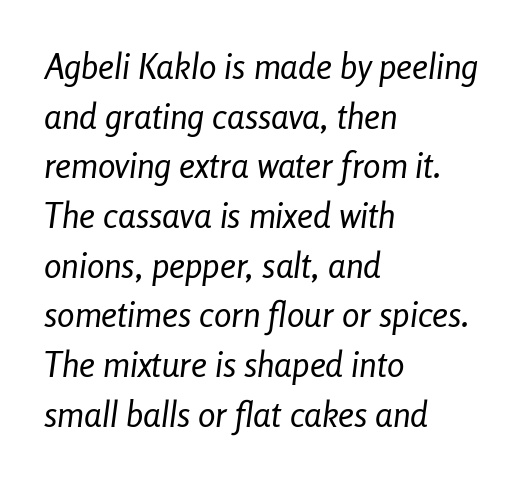
The face used here has a pronounced slope to its letters. The face used here is proportionally spaced, like ordinary book or web type. Nobody drew a line under any word here. No extra ink here — the face is not bold. Does extra space separate the letters? No, they use regular spacing.
